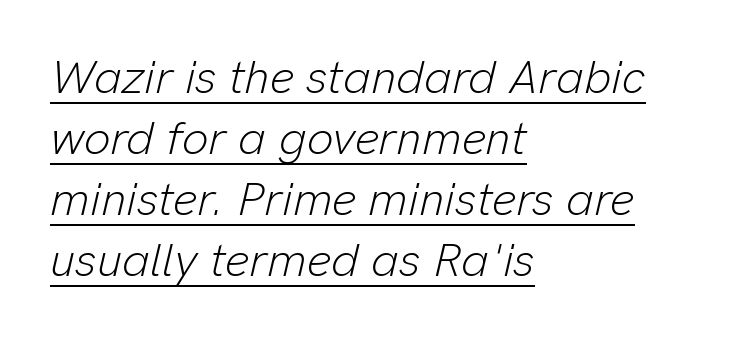
{"italic": "yes", "lean": "right", "slant_degrees": 13, "bold": "no", "weight": "light", "width": "normal", "stroke_contrast": "low", "x_height": "medium", "monospaced": "no", "underline": "yes", "align": "left", "line_spacing": "normal", "line_spacing_ratio": 1.3, "letter_spacing": "normal", "letter_spacing_em": 0.0, "glyph_px": 47}
